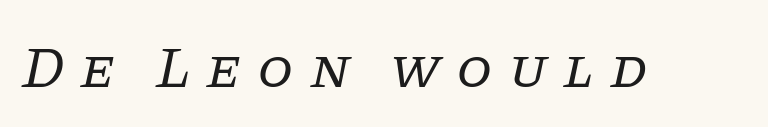
Stroke mass is kept to a normal reading level or below. This sample uses a serif face. Just letters on the line, the space beneath them empty. Loose tracking; the words dissolve into strings of separated letters.
